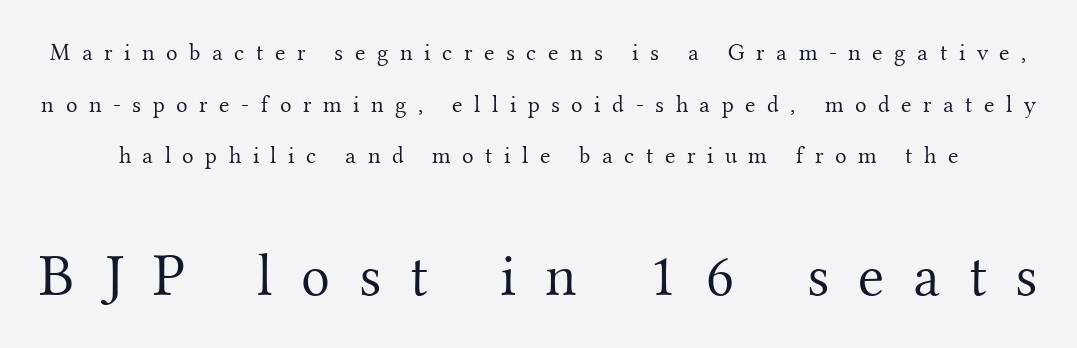
Stems here are at most as thick as an everyday book face. Old-style or modern, the face here clearly has serifs. Is this a fixed-width face? No — the glyphs have proportional, varying widths. Successive baselines arrive slowly, with a big drop between each.
